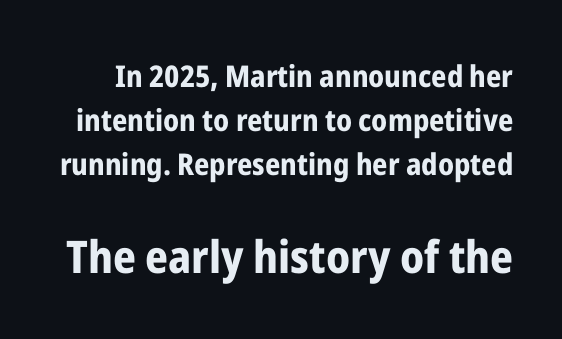
{"serif": "no", "italic": "no", "bold": "yes", "weight": "bold", "width": "condensed", "stroke_contrast": "low", "x_height": "medium", "monospaced": "no", "underline": "no", "line_spacing": "normal", "line_spacing_ratio": 1.46, "letter_spacing": "normal", "letter_spacing_em": 0.0, "larger_block": "second", "size_ratio": 1.5, "glyph_px": 45}
